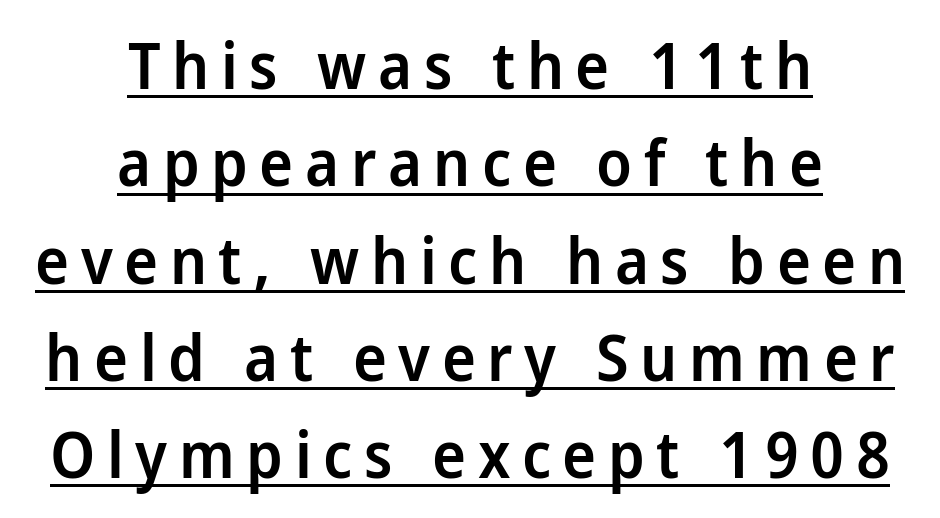
The image shows 64 px semibold sans-serif type, upright; set centered, normal line spacing (1.52x), underlined; low stroke contrast and a medium x-height.
